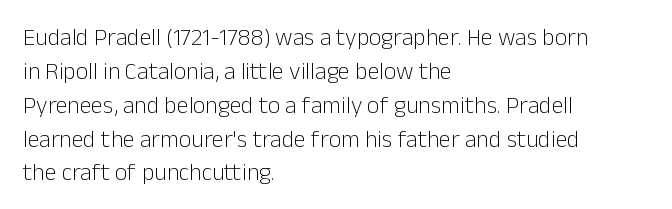
{"italic": "no", "bold": "no", "underline": "no", "align": "left", "line_spacing": "normal", "line_spacing_ratio": 1.41, "letter_spacing": "normal", "letter_spacing_em": 0.0, "glyph_px": 24}
